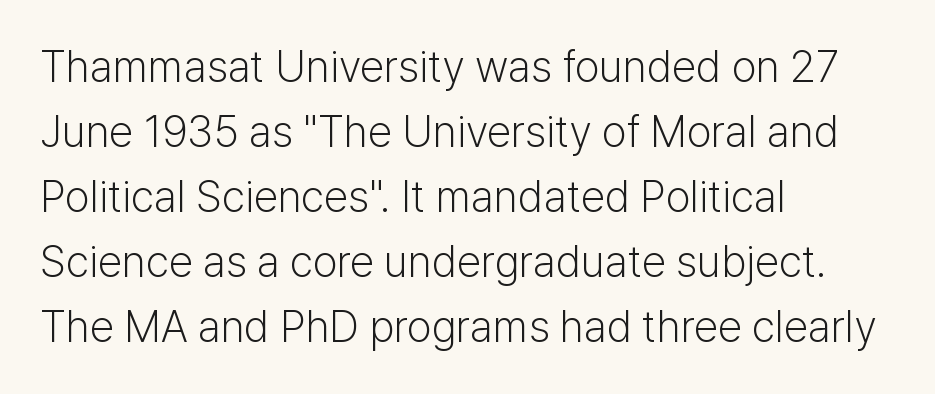
{"serif": "no", "italic": "no", "bold": "no", "weight": "light", "width": "normal", "stroke_contrast": "low", "x_height": "medium", "monospaced": "no", "underline": "no", "align": "left", "line_spacing": "normal", "line_spacing_ratio": 1.48, "letter_spacing": "normal", "letter_spacing_em": 0.0, "glyph_px": 44}
